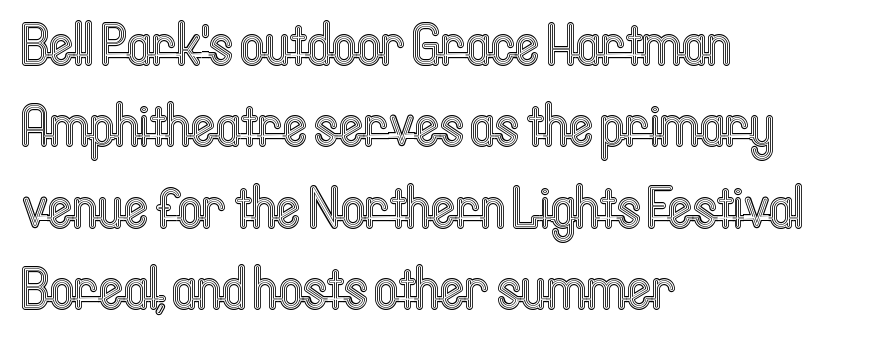
{"italic": "no", "width": "condensed", "x_height": "medium", "monospaced": "no", "underline": "no", "align": "left", "line_spacing": "normal", "line_spacing_ratio": 1.38, "letter_spacing": "normal", "letter_spacing_em": 0.0, "glyph_px": 59}
